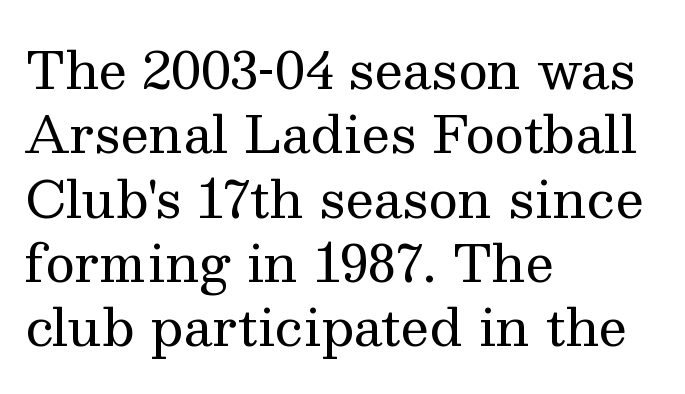
Q: Is the text bold? A: No.
Q: Is the text italic (slanted)? A: No, it is upright.
Q: Is the typeface a serif or a sans-serif typeface? A: Serif.
Q: Is the text underlined? A: No.
Q: How is the paragraph aligned? A: Left-aligned.
Q: Is the spacing between letters normal or unusually wide? A: Normal.
Q: Is the spacing between lines tight, normal or loose? A: Normal.
Q: Width (condensed, normal, or wide)? A: Normal.
Q: Stroke contrast? A: Medium.
Q: x-height? A: Medium.
Q: Monospaced? A: No.
